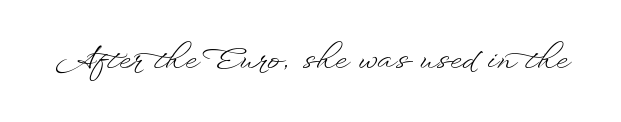
{"bold": "no", "weight": "light", "width": "wide", "stroke_contrast": "low", "x_height": "small", "monospaced": "no", "underline": "no", "letter_spacing": "normal", "letter_spacing_em": 0.0, "glyph_px": 31}
